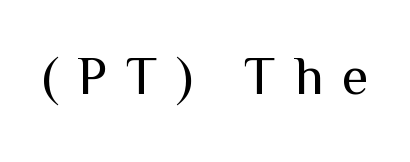
Q: Is the text bold? A: No.
Q: Is the text italic (slanted)? A: No, it is upright.
Q: Is the typeface a serif or a sans-serif typeface? A: Sans-serif.
Q: Is the text underlined? A: No.
Q: Is the spacing between letters normal or unusually wide? A: Unusually wide.
Q: Width (condensed, normal, or wide)? A: Normal.
Q: Stroke contrast? A: Medium.
Q: x-height? A: Medium.
Q: Monospaced? A: No.
